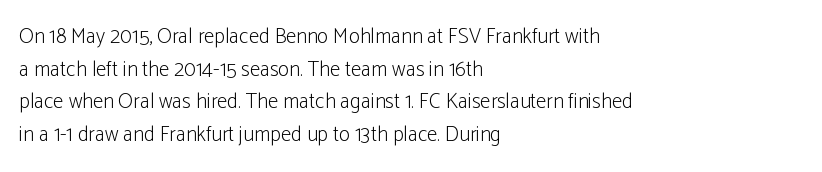
Q: Is the text bold? A: No.
Q: Is the text italic (slanted)? A: No, it is upright.
Q: Is the text underlined? A: No.
Q: How is the paragraph aligned? A: Left-aligned.
Q: Is the spacing between letters normal or unusually wide? A: Normal.
Q: Is the spacing between lines tight, normal or loose? A: Normal.
